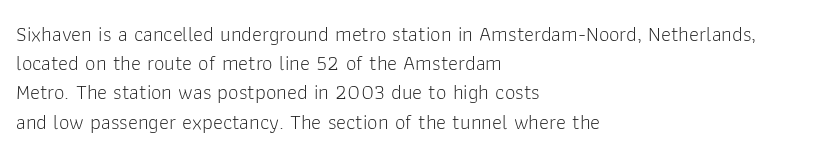
Tracking here is standard; glyphs follow each other at the usual distance. Heft: none added — not bold. These lines are set flush left with a ragged right edge. The letters stand straight up with perfectly vertical stems. Has an underline been added? It has not.
